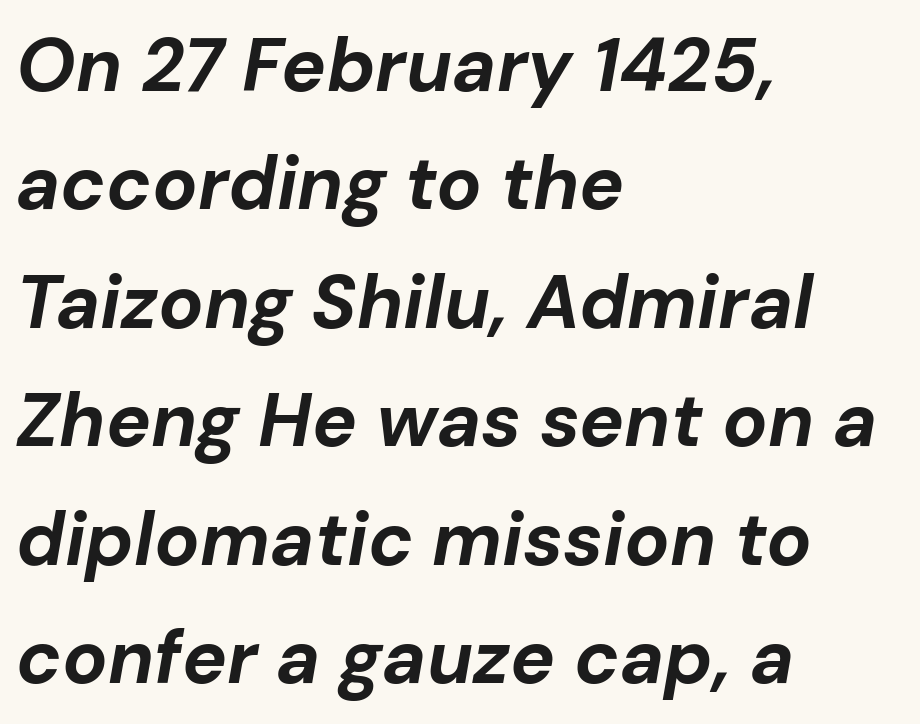
Q: Is the text bold? A: Yes.
Q: Is the text italic (slanted)? A: Yes, it leans right by about 10 degrees.
Q: Is the text underlined? A: No.
Q: How is the paragraph aligned? A: Left-aligned.
Q: Is the spacing between letters normal or unusually wide? A: Normal.
Q: Is the spacing between lines tight, normal or loose? A: Normal.
Q: Width (condensed, normal, or wide)? A: Normal.
Q: Stroke contrast? A: Low.
Q: x-height? A: Medium.
Q: Monospaced? A: No.
